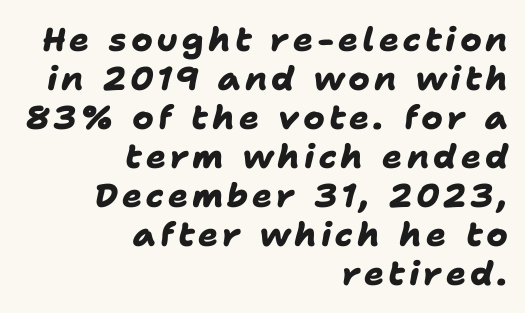
{"serif": "no", "bold": "yes", "weight": "heavy", "width": "normal", "stroke_contrast": "low", "x_height": "medium", "monospaced": "no", "underline": "no", "align": "right", "line_spacing_ratio": 1.18, "glyph_px": 33}
